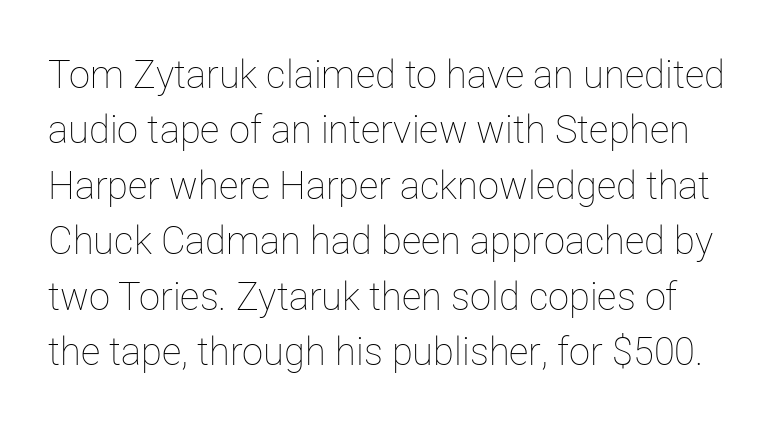
The image shows 38 px thin type, upright; set normal line spacing (1.46x), normal letter spacing, not underlined; low stroke contrast and a medium x-height.
